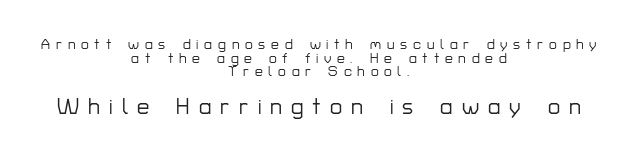
Q: Is the text italic (slanted)? A: No, it is upright.
Q: Is the text underlined? A: No.
Q: How is the paragraph aligned? A: Centered.
Q: Is the spacing between letters normal or unusually wide? A: Unusually wide.
Q: Is the spacing between lines tight, normal or loose? A: Tight.
Q: Which block of text is set in a larger size, the first (top) or the second (bottom)? A: The second (bottom) one.
